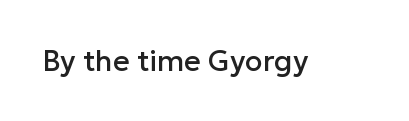
The image shows 29 px sans-serif type, upright; set normal letter spacing, not underlined; low stroke contrast and a medium x-height.
